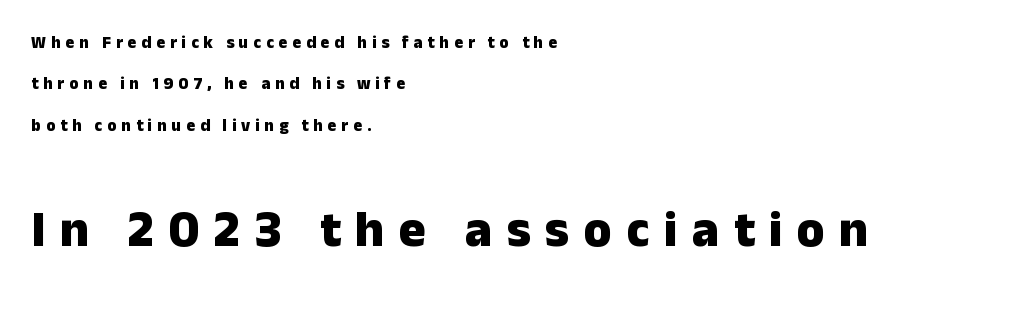
Q: Is the text bold? A: Yes.
Q: Is the text italic (slanted)? A: No, it is upright.
Q: Is the typeface a serif or a sans-serif typeface? A: Sans-serif.
Q: Is the text underlined? A: No.
Q: How is the paragraph aligned? A: Left-aligned.
Q: Is the spacing between letters normal or unusually wide? A: Unusually wide.
Q: Is the spacing between lines tight, normal or loose? A: Loose.
Q: Which block of text is set in a larger size, the first (top) or the second (bottom)? A: The second (bottom) one.
Q: Width (condensed, normal, or wide)? A: Normal.
Q: Stroke contrast? A: Low.
Q: x-height? A: Medium.
Q: Monospaced? A: No.
